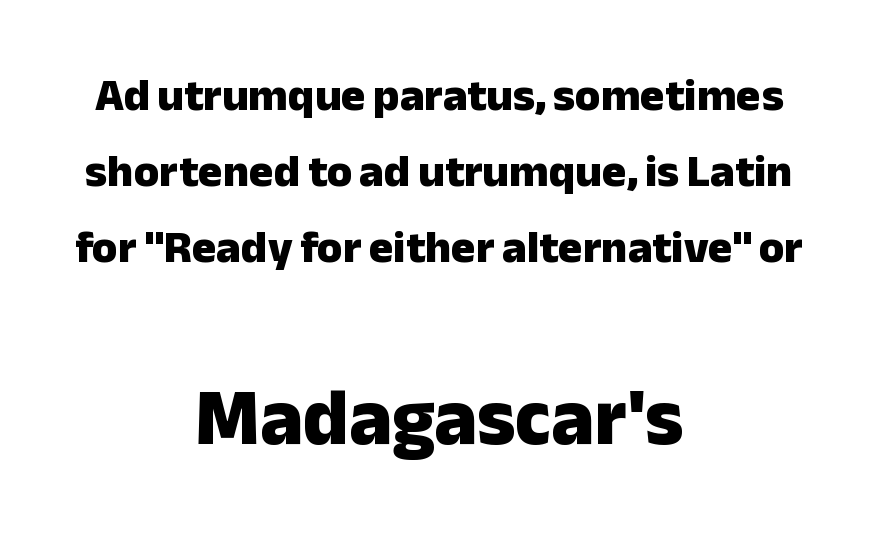
Q: Is the text bold? A: Yes.
Q: Is the text italic (slanted)? A: No, it is upright.
Q: Is the typeface a serif or a sans-serif typeface? A: Sans-serif.
Q: Is the text underlined? A: No.
Q: How is the paragraph aligned? A: Centered.
Q: Is the spacing between letters normal or unusually wide? A: Normal.
Q: Is the spacing between lines tight, normal or loose? A: Normal.
Q: Which block of text is set in a larger size, the first (top) or the second (bottom)? A: The second (bottom) one.
Q: Width (condensed, normal, or wide)? A: Normal.
Q: Stroke contrast? A: Low.
Q: x-height? A: Medium.
Q: Monospaced? A: No.
